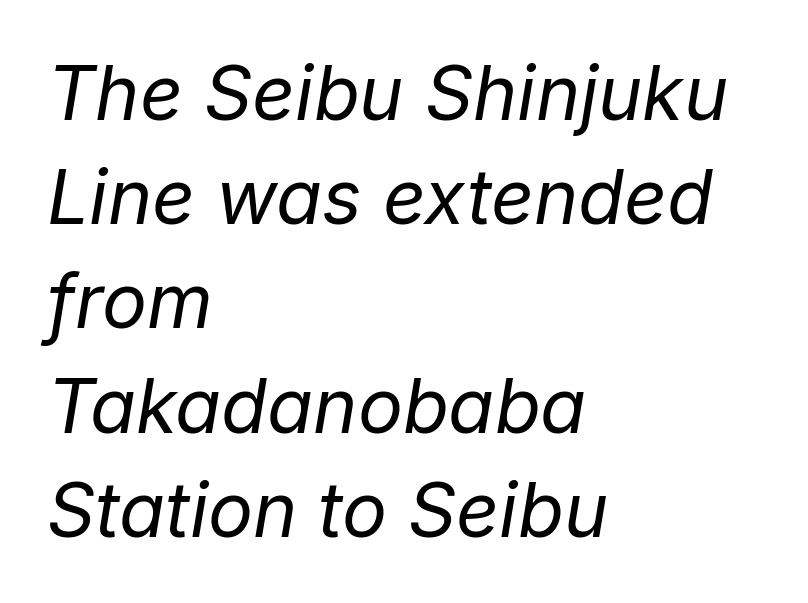
{"italic": "yes", "lean": "right", "slant_degrees": 9, "bold": "no", "weight": "regular", "width": "normal", "stroke_contrast": "low", "x_height": "medium", "monospaced": "no", "underline": "no", "align": "left", "line_spacing": "normal", "line_spacing_ratio": 1.39, "letter_spacing": "normal", "letter_spacing_em": 0.0, "glyph_px": 75}
